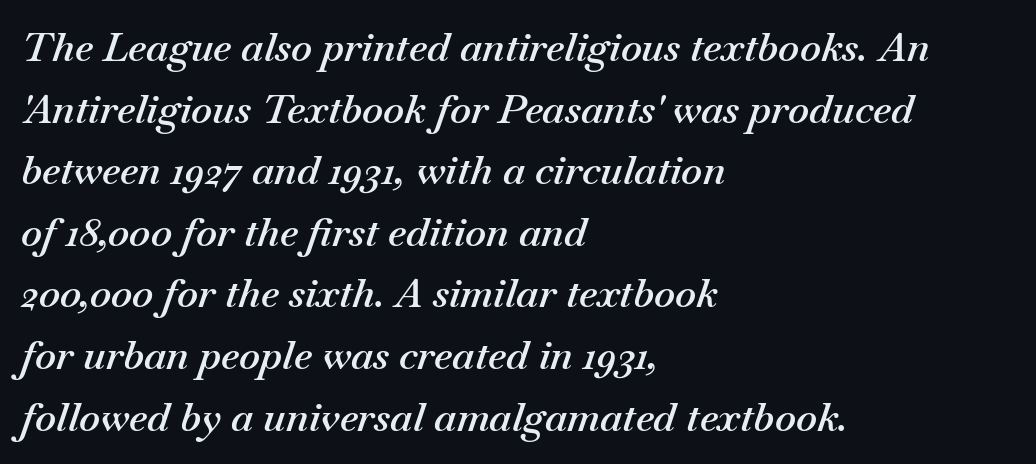
The image shows 40 px semibold type, italic (leaning right); set left-aligned, normal line spacing (1.54x), normal letter spacing, not underlined; medium stroke contrast and a small x-height.
